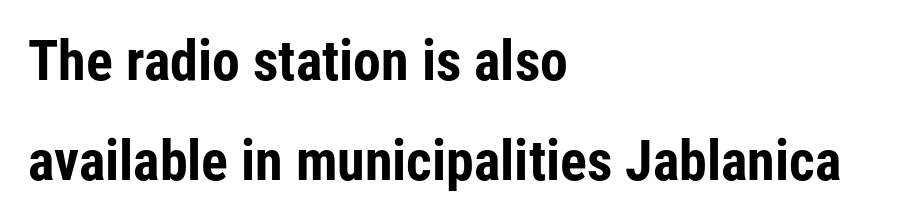
The image shows 56 px bold, condensed sans-serif type, upright; set left-aligned, line spacing 1.79x, normal letter spacing, not underlined; low stroke contrast and a medium x-height.
